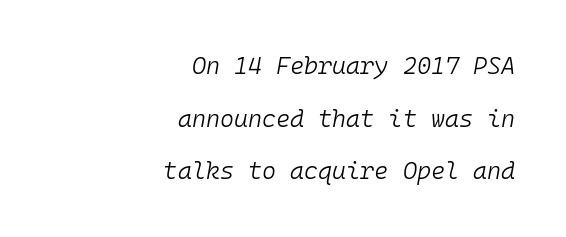
{"italic": "yes", "lean": "right", "slant_degrees": 10, "bold": "no", "underline": "no", "align": "right", "line_spacing": "loose", "line_spacing_ratio": 2.19, "letter_spacing": "normal", "letter_spacing_em": 0.0, "glyph_px": 24}
